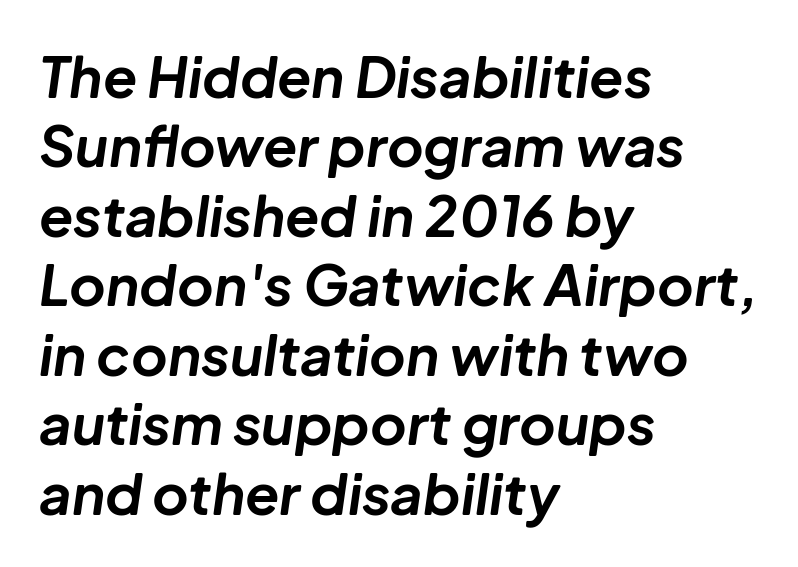
Q: Is the text bold? A: Yes.
Q: Is the text italic (slanted)? A: Yes, it leans right by about 8 degrees.
Q: Is the text underlined? A: No.
Q: How is the paragraph aligned? A: Left-aligned.
Q: Is the spacing between letters normal or unusually wide? A: Normal.
Q: Width (condensed, normal, or wide)? A: Normal.
Q: Stroke contrast? A: Low.
Q: x-height? A: Medium.
Q: Monospaced? A: No.
